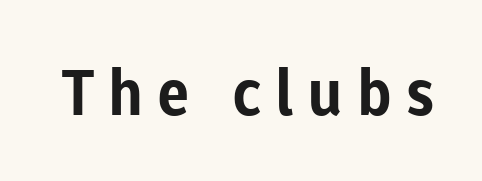
Q: Is the text bold? A: Yes.
Q: Is the text italic (slanted)? A: No, it is upright.
Q: Is the typeface a serif or a sans-serif typeface? A: Sans-serif.
Q: Is the text underlined? A: No.
Q: Is the spacing between letters normal or unusually wide? A: Unusually wide.
Q: Width (condensed, normal, or wide)? A: Normal.
Q: Stroke contrast? A: Low.
Q: x-height? A: Medium.
Q: Monospaced? A: No.
